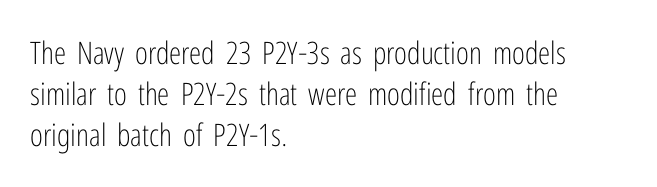
The image shows 31 px light, condensed sans-serif type, upright; set left-aligned, normal line spacing (1.33x), normal letter spacing, not underlined; low stroke contrast and a medium x-height.
